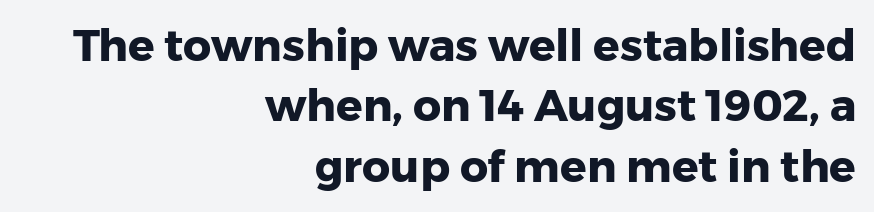
Q: Is the text bold? A: Yes.
Q: Is the text italic (slanted)? A: No, it is upright.
Q: Is the typeface a serif or a sans-serif typeface? A: Sans-serif.
Q: Is the text underlined? A: No.
Q: How is the paragraph aligned? A: Right-aligned.
Q: Is the spacing between letters normal or unusually wide? A: Normal.
Q: Is the spacing between lines tight, normal or loose? A: Normal.
Q: Width (condensed, normal, or wide)? A: Normal.
Q: Stroke contrast? A: Low.
Q: x-height? A: Medium.
Q: Monospaced? A: No.
